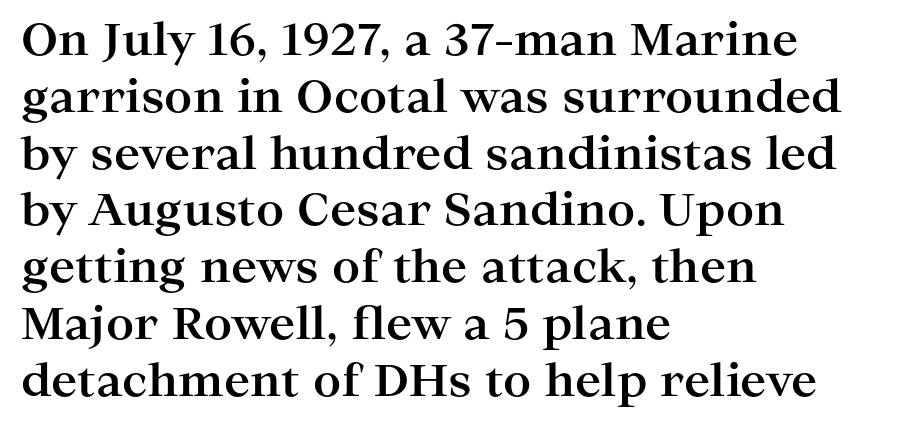
{"serif": "yes", "italic": "no", "bold": "yes", "weight": "bold", "width": "wide", "stroke_contrast": "high", "x_height": "medium", "monospaced": "no", "underline": "no", "align": "left", "line_spacing": "normal", "line_spacing_ratio": 1.29, "letter_spacing": "normal", "letter_spacing_em": 0.0, "glyph_px": 44}
